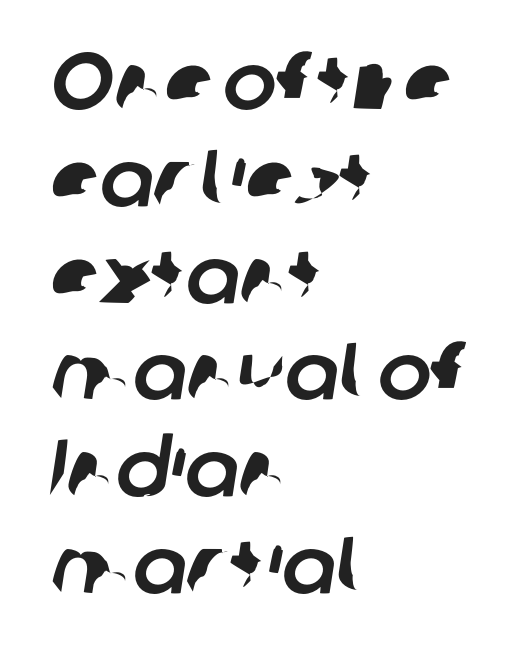
The image shows 80 px sans-serif type; set left-aligned, line spacing 1.21x, normal letter spacing, not underlined; low stroke contrast and a medium x-height.
